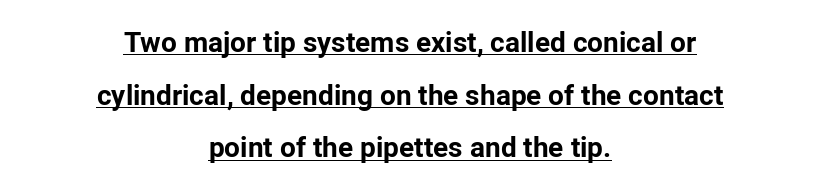
Each word holds together tightly as a unit, with standard inter-letter gaps. These lines carry a lot of weight — the face is fully bold. Looks like regular typesetting: each glyph gets only the width it needs. Centered paragraph, ragged on both sides.
